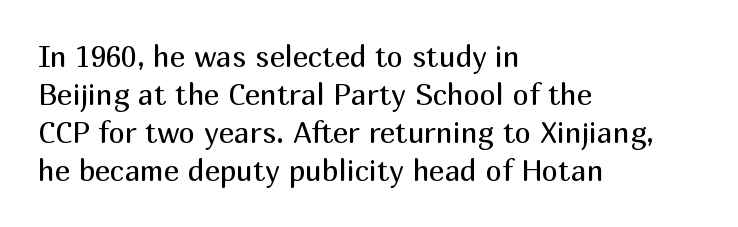
{"serif": "no", "italic": "no", "bold": "no", "weight": "regular", "width": "normal", "stroke_contrast": "medium", "x_height": "medium", "monospaced": "no", "underline": "no", "align": "left", "line_spacing": "normal", "line_spacing_ratio": 1.31, "letter_spacing": "normal", "letter_spacing_em": 0.0, "glyph_px": 29}
